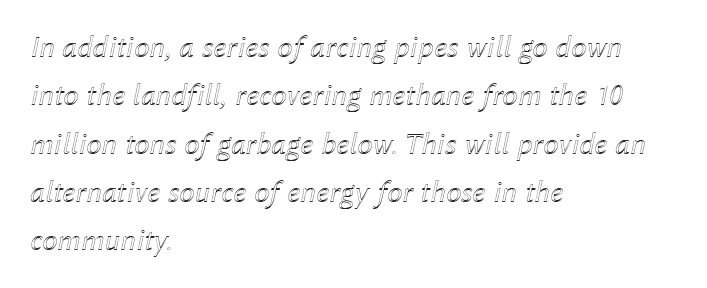
Think of a printed novel: that variable character pitch is what you see here. Notice how the stems are inclined rather than vertical — that's the hallmark of italics. Nobody drew a line under any word here. Leftover space on each line is placed entirely after the last word.
